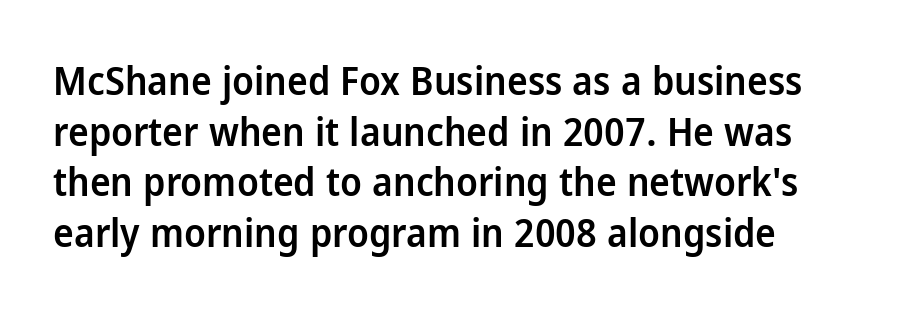
Q: Is the text bold? A: Semi-bold.
Q: Is the text italic (slanted)? A: No, it is upright.
Q: Is the typeface a serif or a sans-serif typeface? A: Sans-serif.
Q: Is the text underlined? A: No.
Q: How is the paragraph aligned? A: Left-aligned.
Q: Is the spacing between letters normal or unusually wide? A: Normal.
Q: Is the spacing between lines tight, normal or loose? A: Normal.
Q: Width (condensed, normal, or wide)? A: Normal.
Q: Stroke contrast? A: Low.
Q: x-height? A: Medium.
Q: Monospaced? A: No.
